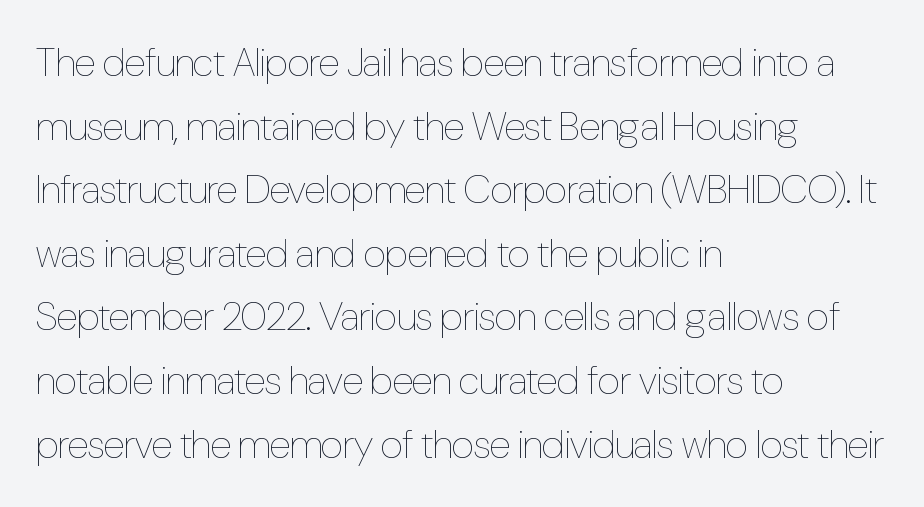
The image shows 40 px thin, condensed type, upright; set left-aligned, normal line spacing (1.59x), normal letter spacing, not underlined; low stroke contrast and a medium x-height.
